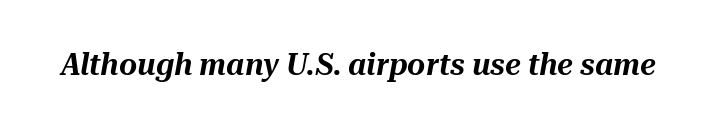
{"italic": "yes", "lean": "right", "slant_degrees": 10, "width": "normal", "stroke_contrast": "medium", "x_height": "medium", "monospaced": "no", "underline": "no", "letter_spacing": "normal", "letter_spacing_em": 0.0, "glyph_px": 31}
